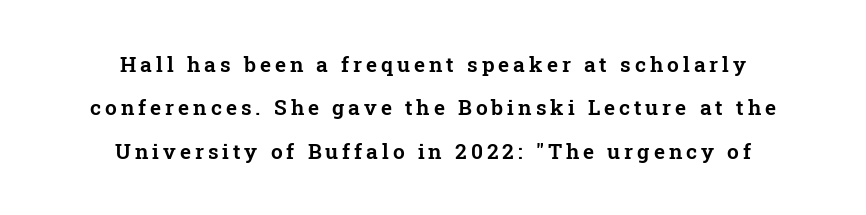
The image shows 21 px text type, upright; set centered, loose line spacing (2.07x), not underlined.
